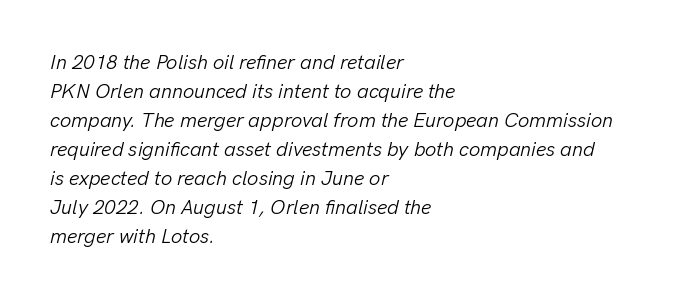
Q: Is the text bold? A: No.
Q: Is the text italic (slanted)? A: Yes, it leans right by about 13 degrees.
Q: Is the text underlined? A: No.
Q: How is the paragraph aligned? A: Left-aligned.
Q: Is the spacing between letters normal or unusually wide? A: Normal.
Q: Is the spacing between lines tight, normal or loose? A: Normal.
